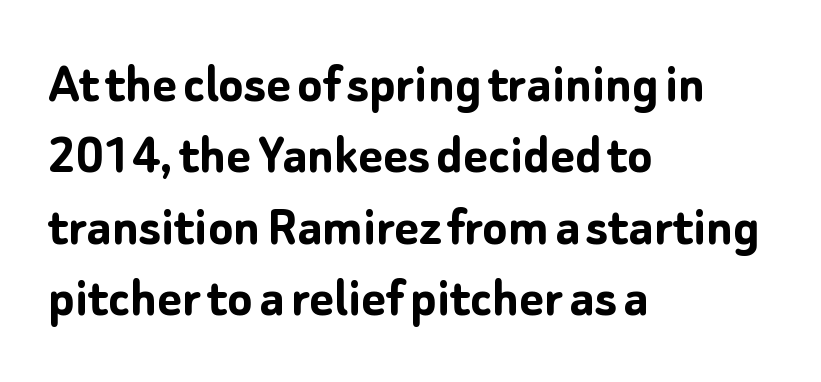
{"serif": "no", "italic": "no", "bold": "yes", "weight": "semibold", "width": "normal", "stroke_contrast": "low", "x_height": "medium", "monospaced": "no", "underline": "no", "align": "left", "line_spacing_ratio": 1.23, "letter_spacing": "normal", "letter_spacing_em": 0.0, "glyph_px": 58}
